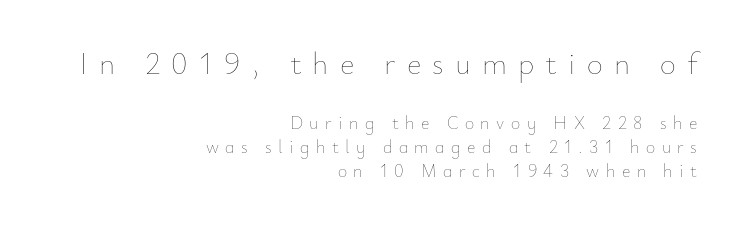
The image shows 31 px thin type, upright; set right-aligned, normal line spacing (1.35x), unusually wide letter spacing (+0.36 em), not underlined; the first (top) block is 1.72x larger; low stroke contrast and a small x-height.
